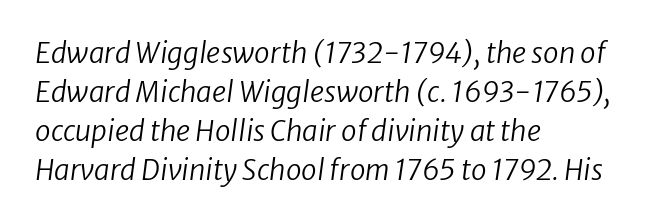
Q: Is the text bold? A: No.
Q: Is the typeface a serif or a sans-serif typeface? A: Sans-serif.
Q: Is the text underlined? A: No.
Q: How is the paragraph aligned? A: Left-aligned.
Q: Is the spacing between letters normal or unusually wide? A: Normal.
Q: Is the spacing between lines tight, normal or loose? A: Normal.
Q: Width (condensed, normal, or wide)? A: Normal.
Q: Stroke contrast? A: Low.
Q: x-height? A: Medium.
Q: Monospaced? A: No.
